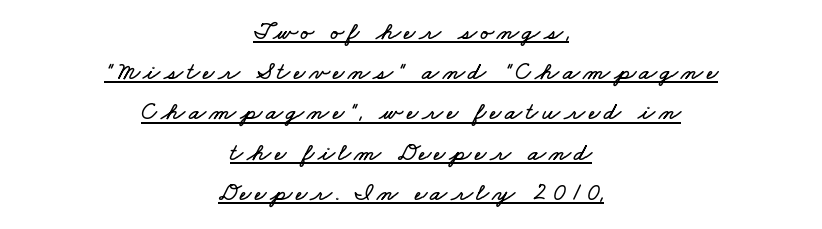
The image shows 25 px text type; set centered, normal line spacing (1.61x), underlined.
